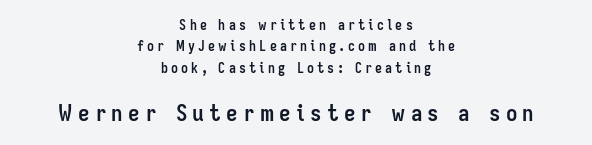
Q: Is the text bold? A: Yes.
Q: Is the text italic (slanted)? A: No, it is upright.
Q: Is the text underlined? A: No.
Q: How is the paragraph aligned? A: Centered.
Q: Is the spacing between letters normal or unusually wide? A: Unusually wide.
Q: Is the spacing between lines tight, normal or loose? A: Normal.
Q: Which block of text is set in a larger size, the first (top) or the second (bottom)? A: The second (bottom) one.
